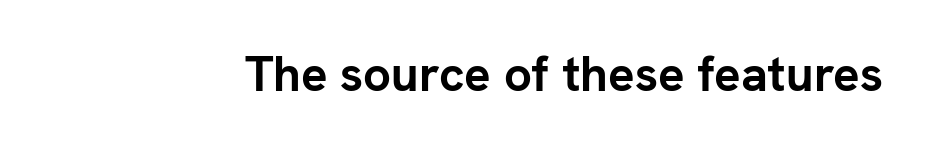
The image shows 49 px semibold sans-serif type, upright; set normal letter spacing, not underlined; low stroke contrast and a medium x-height.
